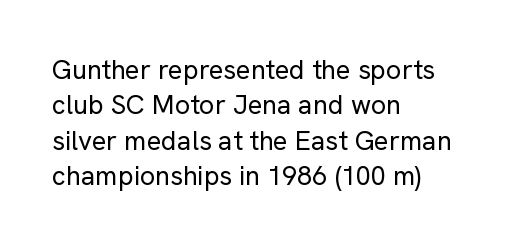
The image shows 27 px text type, upright; set left-aligned, normal line spacing (1.31x), normal letter spacing, not underlined.
